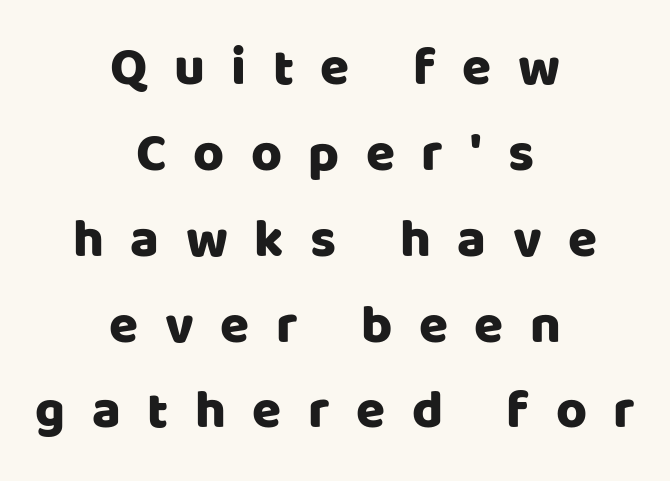
{"serif": "no", "italic": "no", "width": "normal", "stroke_contrast": "low", "x_height": "large", "monospaced": "no", "underline": "no", "align": "center", "line_spacing": "normal", "line_spacing_ratio": 1.62, "letter_spacing": "wide", "letter_spacing_em": 0.5, "glyph_px": 53}
